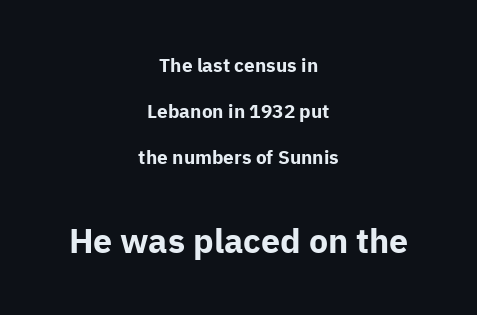
{"serif": "no", "italic": "no", "bold": "yes", "weight": "bold", "width": "normal", "stroke_contrast": "low", "x_height": "medium", "monospaced": "no", "underline": "no", "align": "center", "line_spacing": "loose", "line_spacing_ratio": 2.43, "letter_spacing": "normal", "letter_spacing_em": 0.0, "larger_block": "second", "size_ratio": 1.79, "glyph_px": 34}
